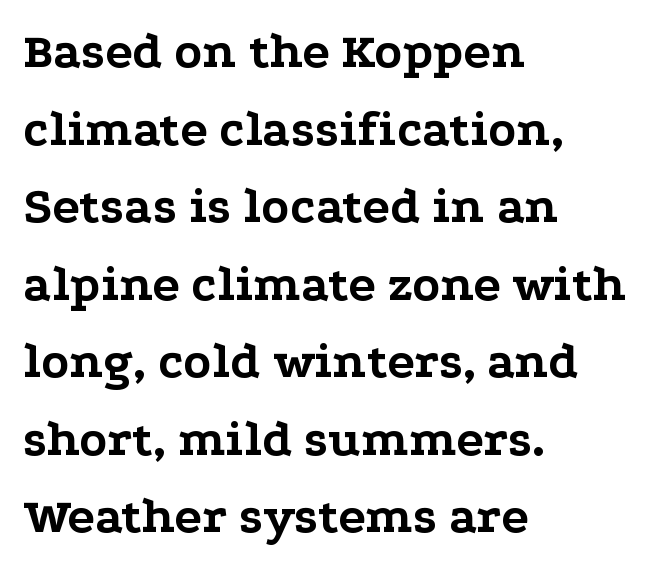
This sample uses plain, unmodified letter spacing. Notice how descenders clear the ascenders below comfortably — that's standard leading. You could not count columns in this text — the font is proportionally spaced. In CSS terms this would be text-align: left. The rendering shows small feet on the letterforms — a serif design.
